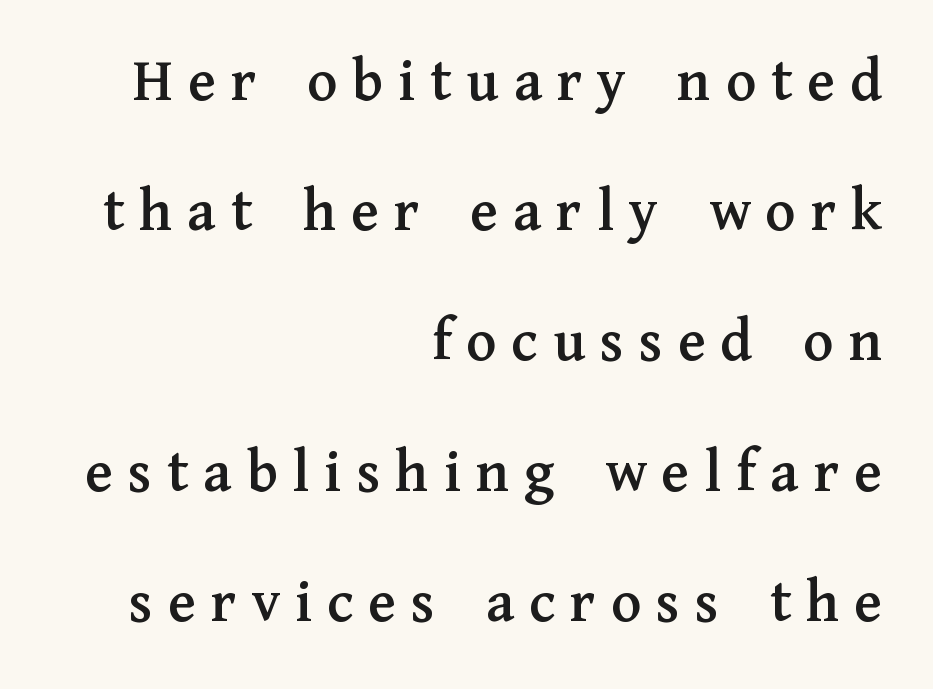
{"serif": "yes", "italic": "no", "width": "normal", "stroke_contrast": "medium", "x_height": "medium", "monospaced": "no", "underline": "no", "align": "right", "line_spacing": "loose", "line_spacing_ratio": 2.1, "letter_spacing": "wide", "letter_spacing_em": 0.24, "glyph_px": 62}
